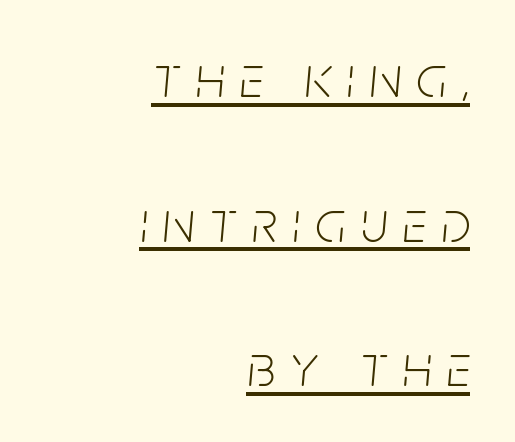
The lines are quadded right. The letters are spread apart with noticeably loose tracking. A rule runs beneath these lines of type. Each letter keeps its own natural width here, so spacing adapts to shape. You can tell it's italic because the verticals aren't actually vertical. The passage shown is not bold in any degree.
